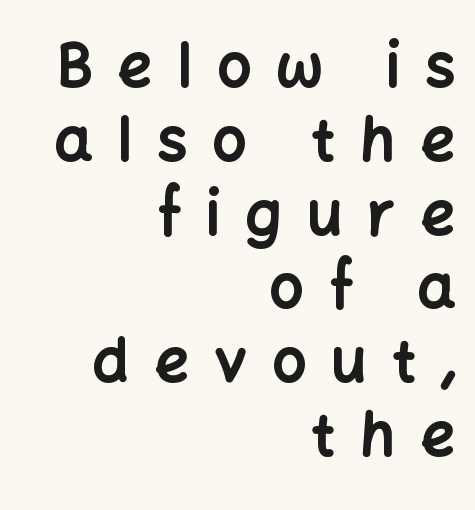
Q: Is the text bold? A: Yes.
Q: Is the text italic (slanted)? A: No, it is upright.
Q: Is the typeface a serif or a sans-serif typeface? A: Sans-serif.
Q: Is the text underlined? A: No.
Q: How is the paragraph aligned? A: Right-aligned.
Q: Is the spacing between letters normal or unusually wide? A: Unusually wide.
Q: Width (condensed, normal, or wide)? A: Normal.
Q: Stroke contrast? A: Low.
Q: x-height? A: Medium.
Q: Monospaced? A: No.
